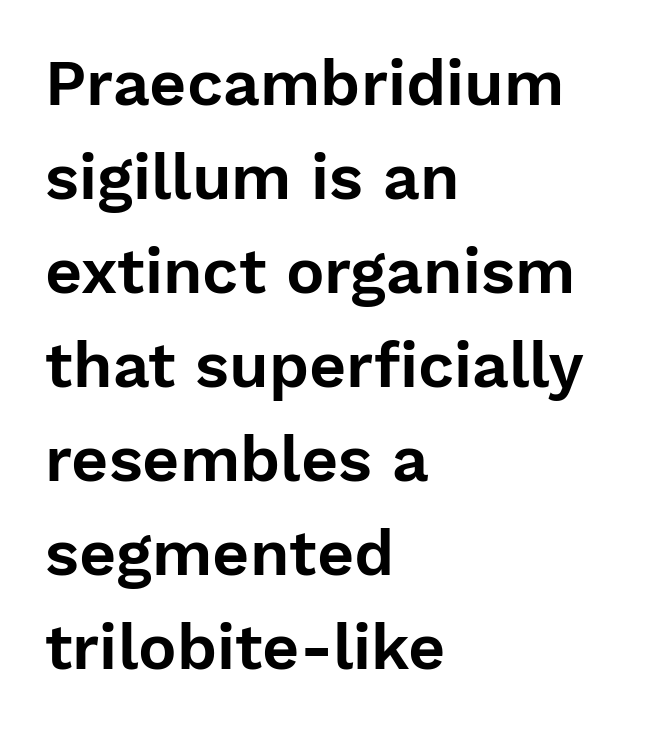
These lines stack with their left ends in a neat column. The typography opts for an upright posture over an oblique one. The typeface chosen for these lines omits serifs. The block of text has a typical density, with ordinary space between rows. Decoration check: the copy has no underline.
